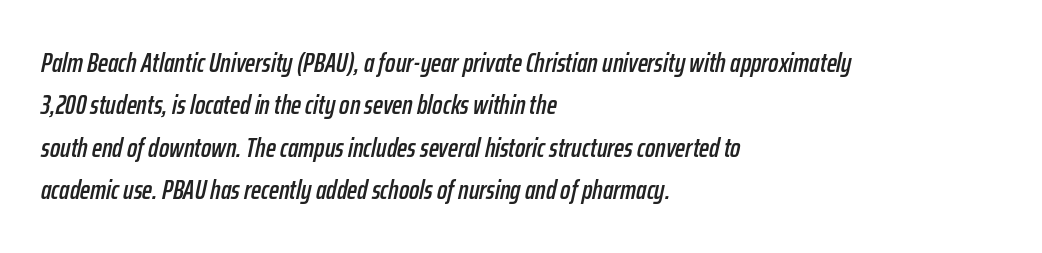
The image shows 27 px text type, italic (leaning right); set left-aligned, normal line spacing (1.57x), normal letter spacing, not underlined.
